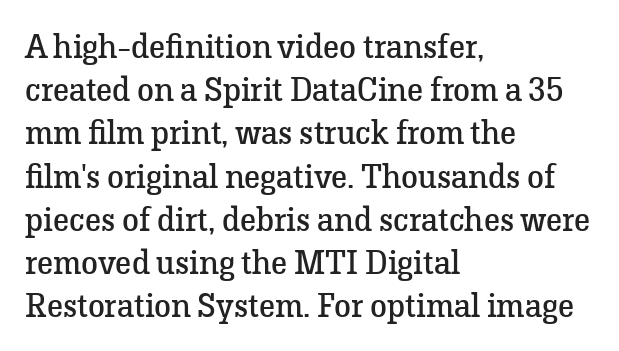
Compared with a centered layout, this one pins lines to the left instead. Nothing heavy about these letters — not bold at all. The axis of the letterforms is exactly vertical. Does the type have serifs? Yes, each stem ends in a small foot. Does extra space separate the letters? No, they use regular spacing. The space between consecutive lines is moderate.
